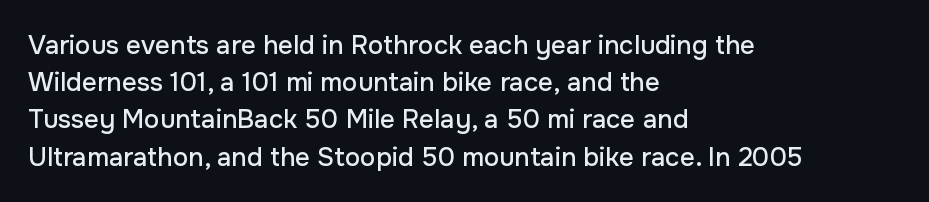
The passage is arranged the way most books set body copy — flush left. No extra tracking has been applied to these lines. You can tell it's not italic because the verticals are truly vertical. The leading is moderate, giving the passage an even texture. The specimen omits any rule beneath the text block's lines.
